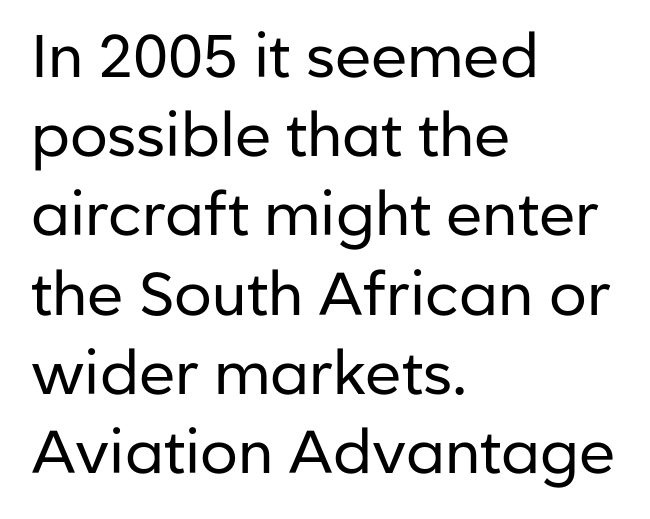
The image shows 60 px regular-weight sans-serif type, upright; set left-aligned, normal line spacing (1.32x), normal letter spacing, not underlined; low stroke contrast and a medium x-height.
